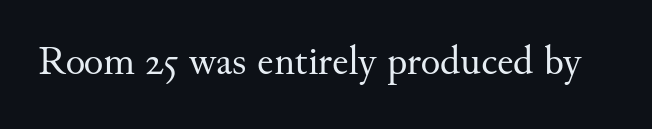
The image shows 41 px regular-weight serif type, upright; set normal letter spacing, not underlined; medium stroke contrast and a small x-height.
